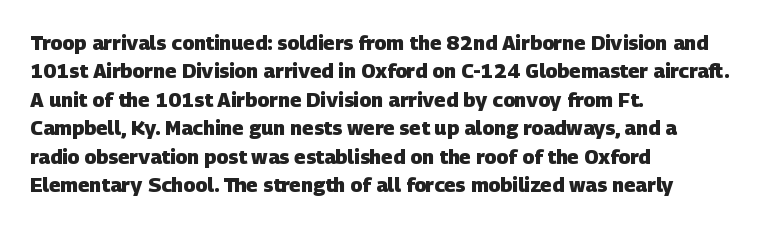
Q: Is the text bold? A: Yes.
Q: Is the text underlined? A: No.
Q: How is the paragraph aligned? A: Left-aligned.
Q: Is the spacing between letters normal or unusually wide? A: Normal.
Q: Is the spacing between lines tight, normal or loose? A: Normal.
